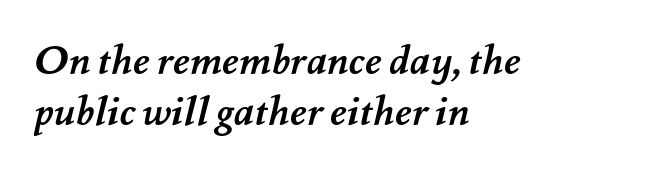
The image shows 40 px semibold type; set left-aligned, normal line spacing (1.28x), normal letter spacing, not underlined; medium stroke contrast and a small x-height.
